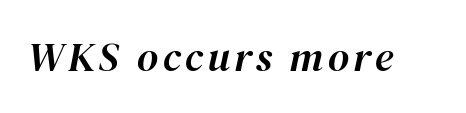
The image shows 41 px text type, italic (leaning right); set not underlined; high stroke contrast and a medium x-height.
